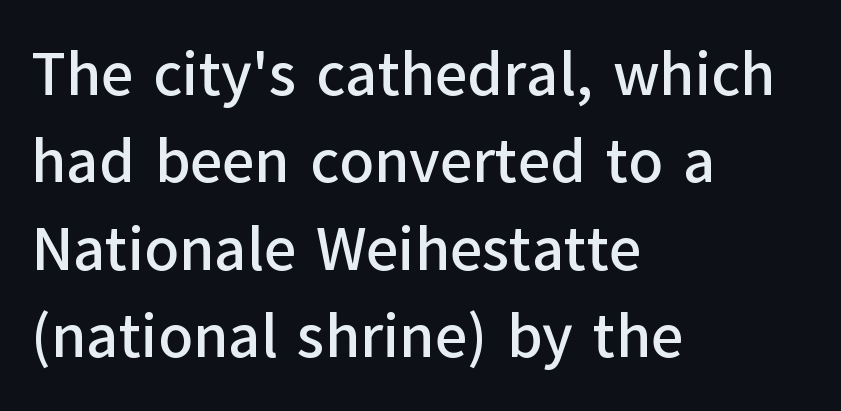
The letters stand straight up with perfectly vertical stems. Typeset ragged right — the left edge is the straight one. In terms of letterform style, serifs are entirely absent. Here the glyphs are tracked normally, forming tight word shapes.
